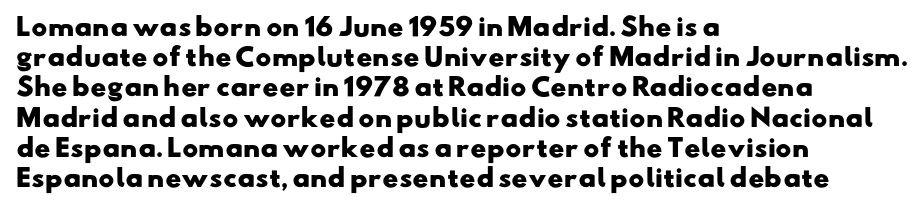
The image shows 24 px bold type; set left-aligned, normal line spacing (1.26x), normal letter spacing, not underlined.
